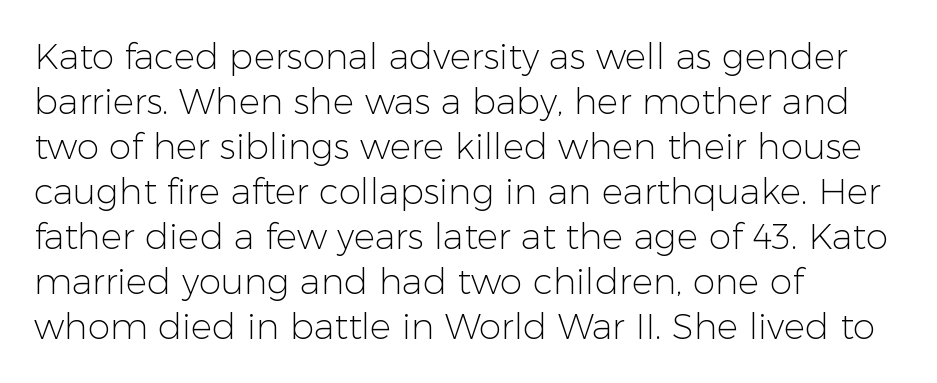
{"serif": "no", "italic": "no", "bold": "no", "weight": "light", "width": "normal", "stroke_contrast": "low", "x_height": "medium", "monospaced": "no", "underline": "no", "align": "left", "line_spacing": "normal", "line_spacing_ratio": 1.25, "letter_spacing": "normal", "letter_spacing_em": 0.0, "glyph_px": 36}
